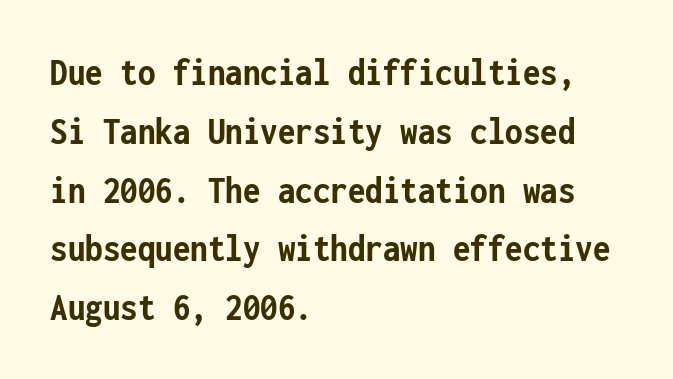
Each letter, wide or thin by design, is forced into the same width here. Thick stems and heavy bowls — unmistakably bold. The glyphs are unaccompanied by any horizontal stroke below them. The leading is moderate, giving the passage an even texture. Line starts are locked; line ends wander.
